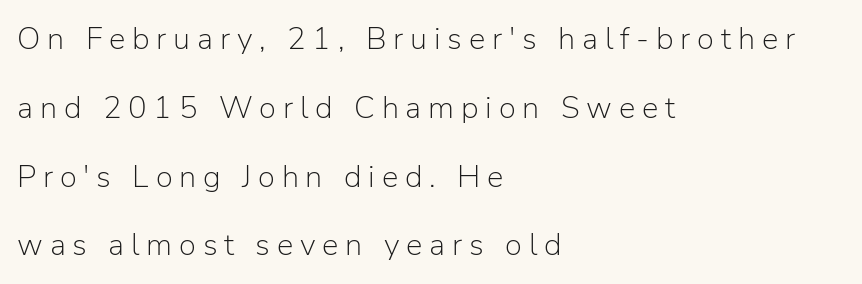
{"serif": "no", "italic": "no", "bold": "no", "weight": "light", "width": "normal", "stroke_contrast": "low", "x_height": "medium", "monospaced": "no", "underline": "no", "align": "left", "line_spacing": "loose", "line_spacing_ratio": 2.22, "letter_spacing": "wide", "letter_spacing_em": 0.22, "glyph_px": 31}
